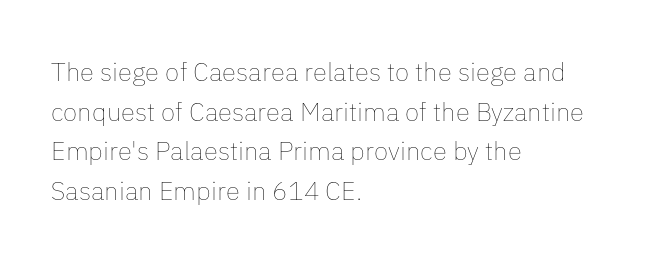
The block of text has a typical density, with ordinary space between rows. The line texture is even and compact thanks to regular tracking. Nothing heavy about these letters — not bold at all. Which margin do the lines hug? The left one — the right edge is uneven.
